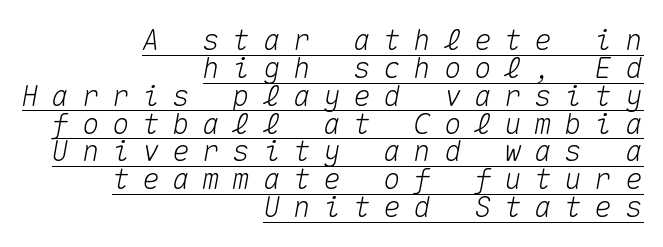
Q: Is the text italic (slanted)? A: Yes, it leans right by about 10 degrees.
Q: Is the text underlined? A: Yes.
Q: How is the paragraph aligned? A: Right-aligned.
Q: Is the spacing between letters normal or unusually wide? A: Unusually wide.
Q: Is the spacing between lines tight, normal or loose? A: Tight.
Q: Width (condensed, normal, or wide)? A: Normal.
Q: Stroke contrast? A: Medium.
Q: x-height? A: Medium.
Q: Monospaced? A: Yes.
